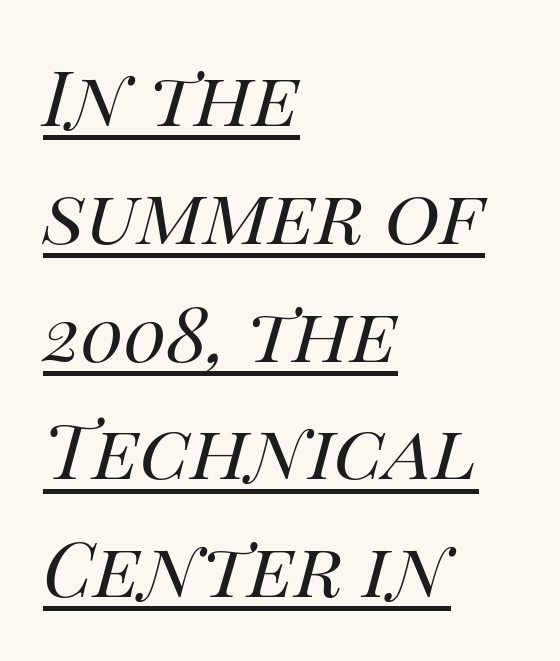
Q: Is the text bold? A: No.
Q: Is the text italic (slanted)? A: Yes, it leans right by about 14 degrees.
Q: Is the text underlined? A: Yes.
Q: How is the paragraph aligned? A: Left-aligned.
Q: Is the spacing between letters normal or unusually wide? A: Normal.
Q: Is the spacing between lines tight, normal or loose? A: Normal.
Q: Width (condensed, normal, or wide)? A: Normal.
Q: Stroke contrast? A: High.
Q: x-height? A: Large.
Q: Monospaced? A: No.
